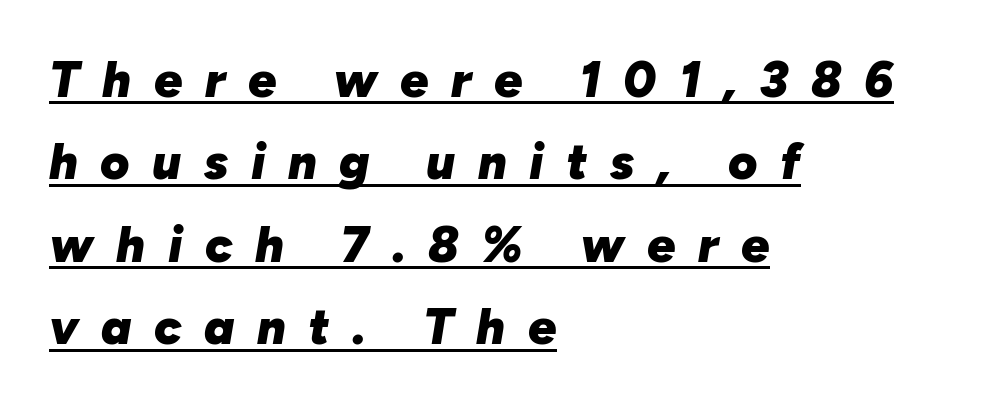
{"italic": "yes", "lean": "right", "slant_degrees": 10, "bold": "yes", "weight": "heavy", "width": "normal", "stroke_contrast": "low", "x_height": "medium", "monospaced": "no", "underline": "yes", "align": "left", "line_spacing": "normal", "line_spacing_ratio": 1.65, "letter_spacing": "wide", "letter_spacing_em": 0.45, "glyph_px": 50}
